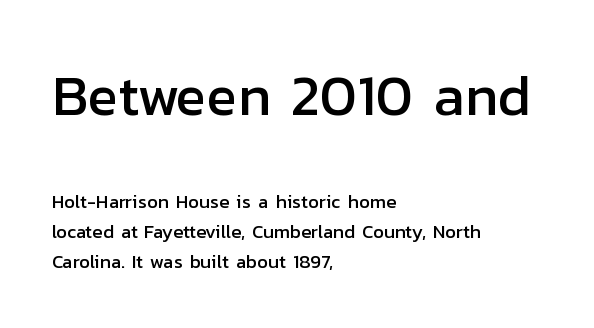
Q: Is the text italic (slanted)? A: No, it is upright.
Q: Is the typeface a serif or a sans-serif typeface? A: Sans-serif.
Q: Is the text underlined? A: No.
Q: How is the paragraph aligned? A: Left-aligned.
Q: Is the spacing between letters normal or unusually wide? A: Normal.
Q: Is the spacing between lines tight, normal or loose? A: Normal.
Q: Which block of text is set in a larger size, the first (top) or the second (bottom)? A: The first (top) one.
Q: Width (condensed, normal, or wide)? A: Normal.
Q: Stroke contrast? A: Low.
Q: x-height? A: Medium.
Q: Monospaced? A: No.
